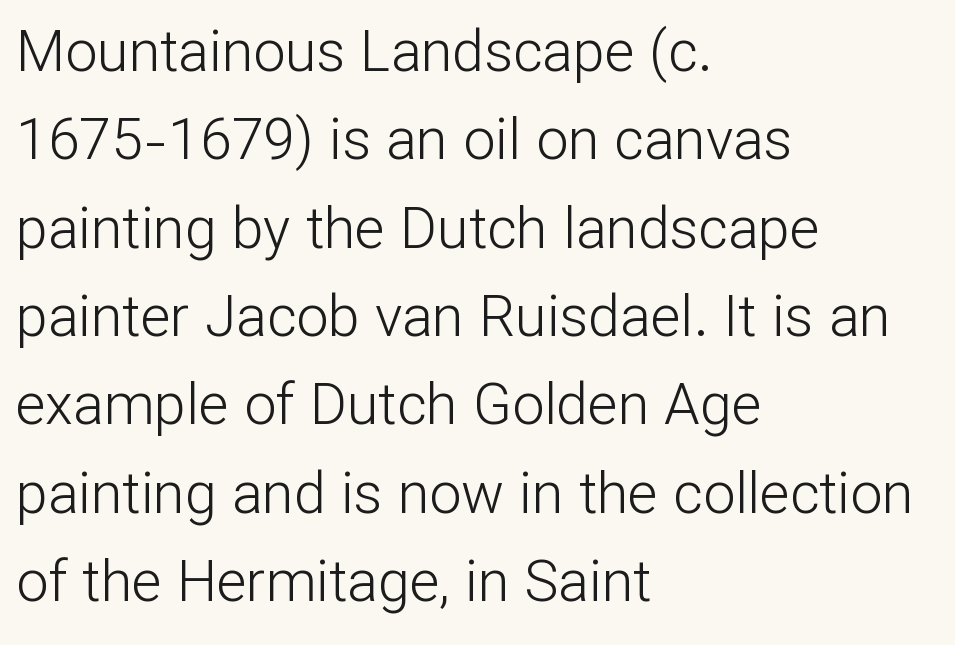
Q: Is the text bold? A: No.
Q: Is the text italic (slanted)? A: No, it is upright.
Q: Is the typeface a serif or a sans-serif typeface? A: Sans-serif.
Q: Is the text underlined? A: No.
Q: How is the paragraph aligned? A: Left-aligned.
Q: Is the spacing between letters normal or unusually wide? A: Normal.
Q: Is the spacing between lines tight, normal or loose? A: Normal.
Q: Width (condensed, normal, or wide)? A: Normal.
Q: Stroke contrast? A: Low.
Q: x-height? A: Medium.
Q: Monospaced? A: No.
